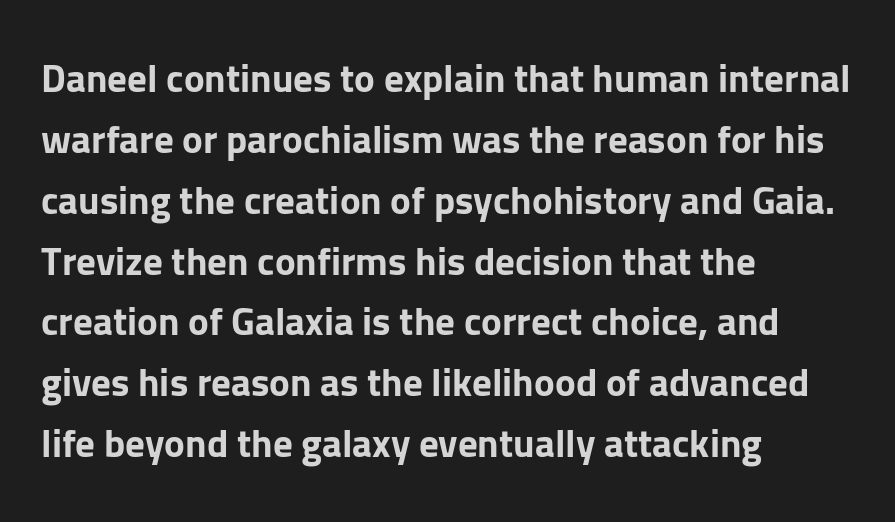
Q: Is the text bold? A: Yes.
Q: Is the text italic (slanted)? A: No, it is upright.
Q: Is the typeface a serif or a sans-serif typeface? A: Sans-serif.
Q: Is the text underlined? A: No.
Q: How is the paragraph aligned? A: Left-aligned.
Q: Is the spacing between letters normal or unusually wide? A: Normal.
Q: Is the spacing between lines tight, normal or loose? A: Normal.
Q: Width (condensed, normal, or wide)? A: Normal.
Q: Stroke contrast? A: Low.
Q: x-height? A: Medium.
Q: Monospaced? A: No.
